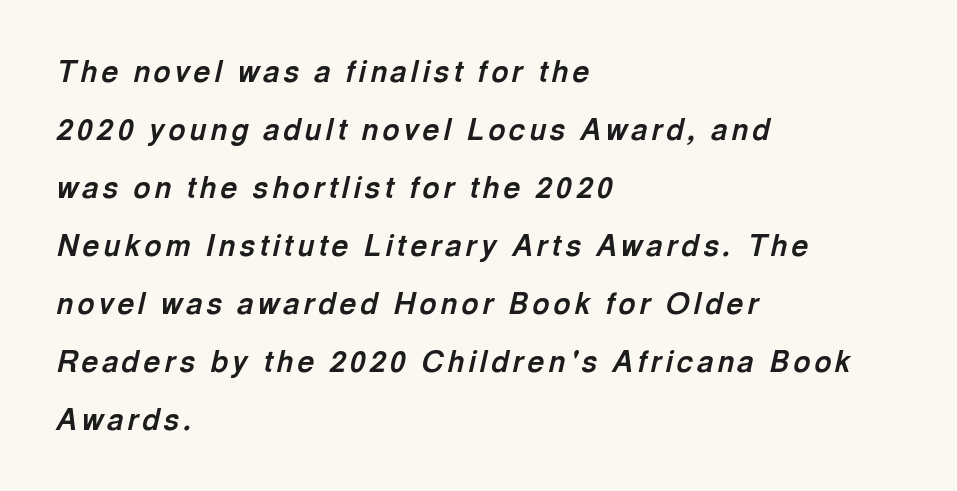
The image shows 29 px bold type, italic (leaning right); set left-aligned, loose line spacing (2.0x), not underlined; a medium x-height.
